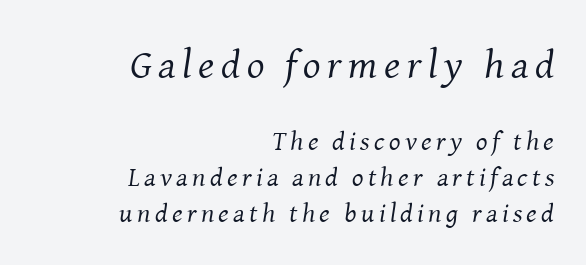
The image shows 41 px regular-weight serif type, italic (leaning right); set right-aligned, normal line spacing (1.34x), not underlined; the first (top) block is 1.52x larger; medium stroke contrast and a medium x-height.
